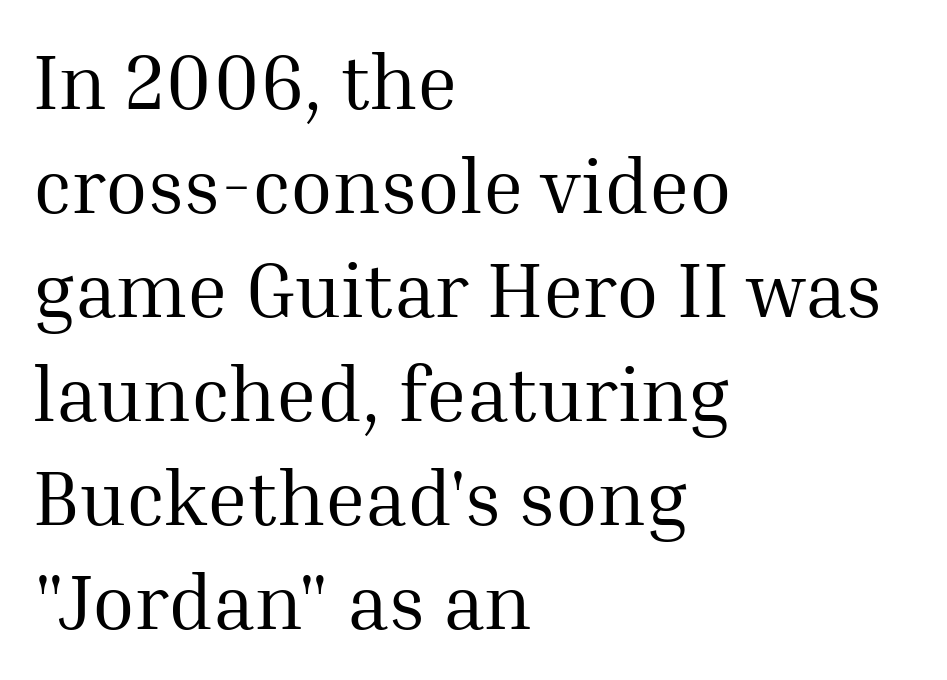
The space between consecutive lines is moderate. Unbolded letterforms with no extra heft. Honestly, there is no underline to notice here at all. The gaps between neighbouring characters are ordinary and unremarkable.
